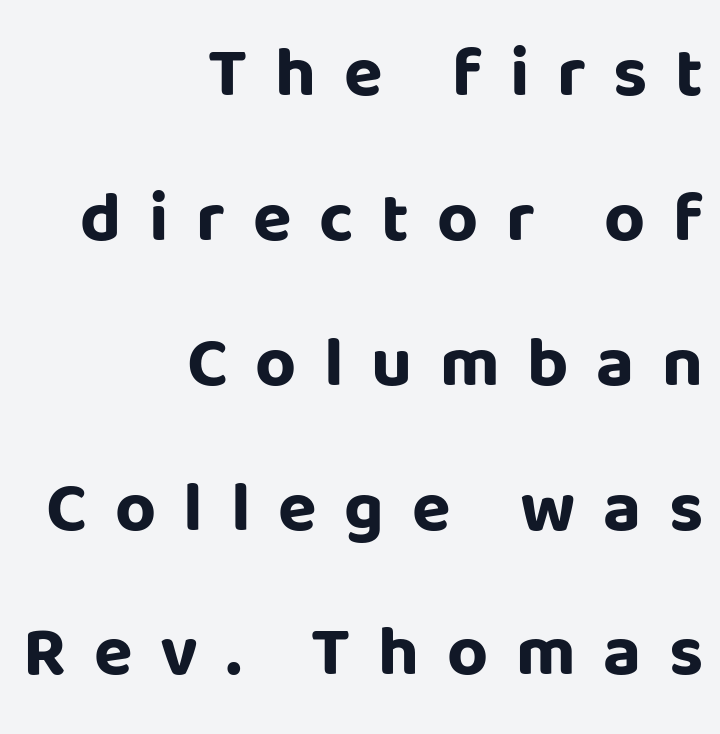
The image shows 71 px bold sans-serif type, upright; set right-aligned, loose line spacing (2.04x), unusually wide letter spacing (+0.39 em), not underlined; low stroke contrast and a large x-height.
